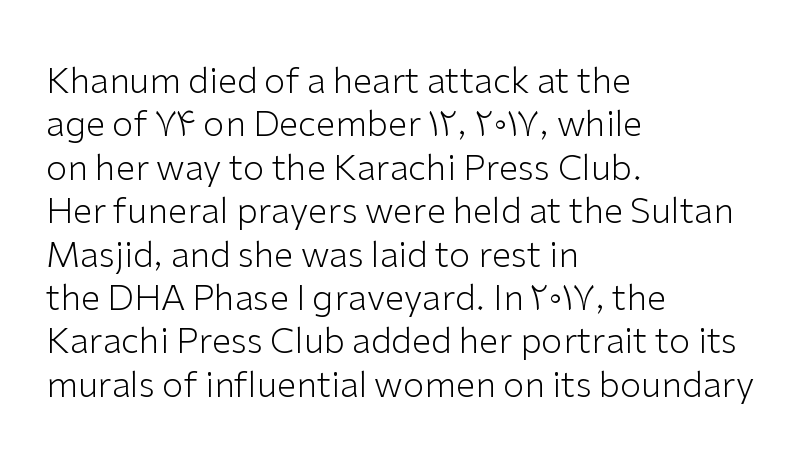
{"serif": "no", "italic": "no", "bold": "no", "weight": "light", "width": "normal", "stroke_contrast": "low", "x_height": "medium", "monospaced": "no", "underline": "no", "align": "left", "line_spacing_ratio": 1.24, "letter_spacing": "normal", "letter_spacing_em": 0.0, "glyph_px": 35}
